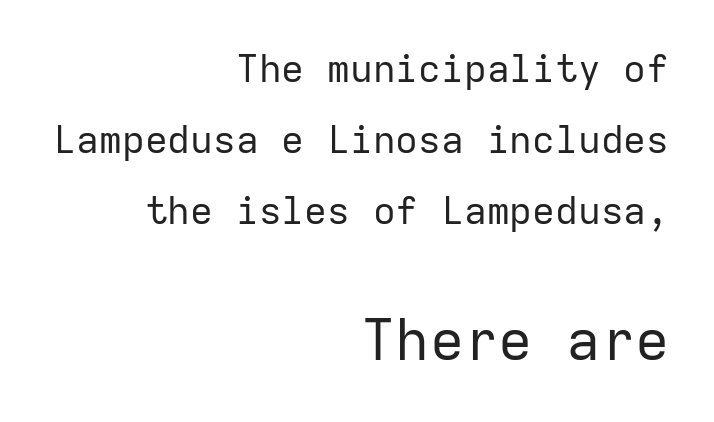
{"serif": "no", "italic": "no", "bold": "no", "weight": "regular", "width": "normal", "stroke_contrast": "low", "x_height": "medium", "monospaced": "yes", "underline": "no", "align": "right", "line_spacing_ratio": 1.87, "letter_spacing": "normal", "letter_spacing_em": 0.0, "larger_block": "second", "size_ratio": 1.5, "glyph_px": 57}
